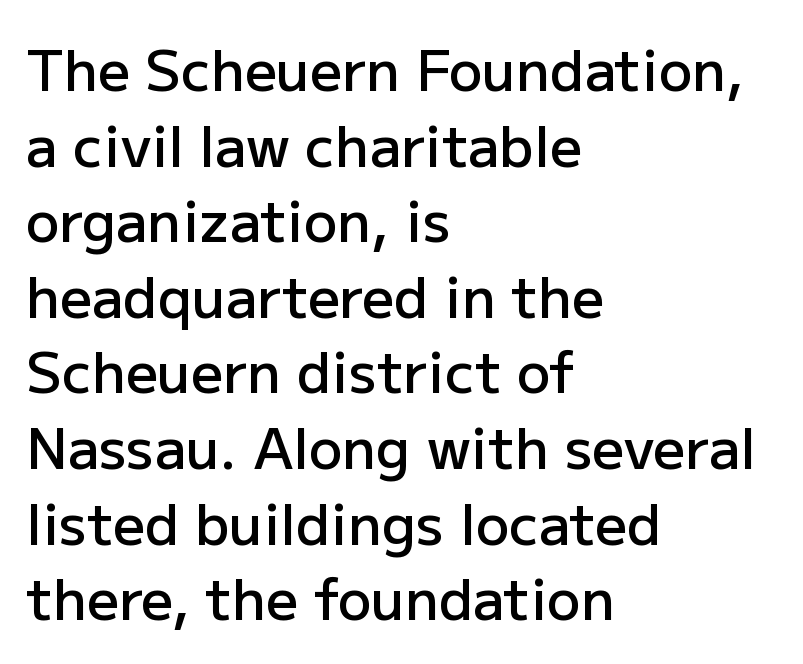
Q: Is the text bold? A: Semi-bold.
Q: Is the text italic (slanted)? A: No, it is upright.
Q: Is the typeface a serif or a sans-serif typeface? A: Sans-serif.
Q: Is the text underlined? A: No.
Q: How is the paragraph aligned? A: Left-aligned.
Q: Is the spacing between letters normal or unusually wide? A: Normal.
Q: Is the spacing between lines tight, normal or loose? A: Normal.
Q: Width (condensed, normal, or wide)? A: Normal.
Q: Stroke contrast? A: Low.
Q: x-height? A: Medium.
Q: Monospaced? A: No.
